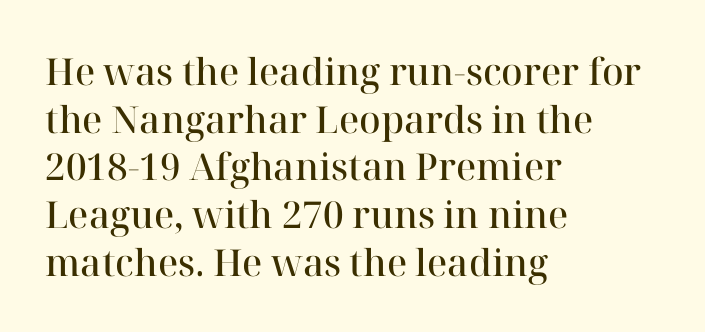
A normal amount of white space separates one row of letters from the next. No extra tracking has been applied to these lines. A typesetter would call this proportional, since set widths differ per character. A roman cut, with each character standing at attention. Only glyphs here, with clear space below each row.
